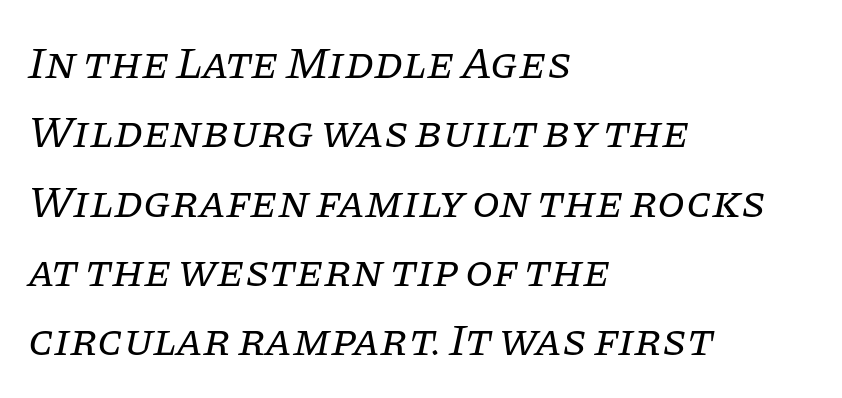
The image shows 45 px regular-weight serif type, italic (leaning right); set left-aligned, normal line spacing (1.54x), normal letter spacing, not underlined; low stroke contrast and a large x-height.
